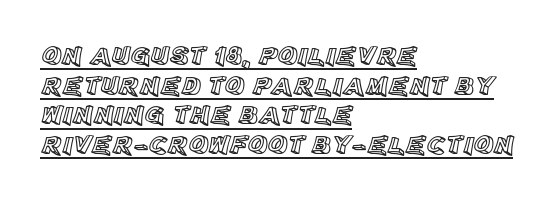
The image shows 27 px text type; set left-aligned, tight line spacing (1.1x), normal letter spacing, underlined.
